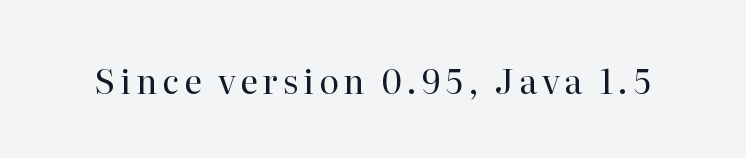
The image shows 34 px regular-weight serif type, upright; set not underlined; high stroke contrast and a medium x-height.
